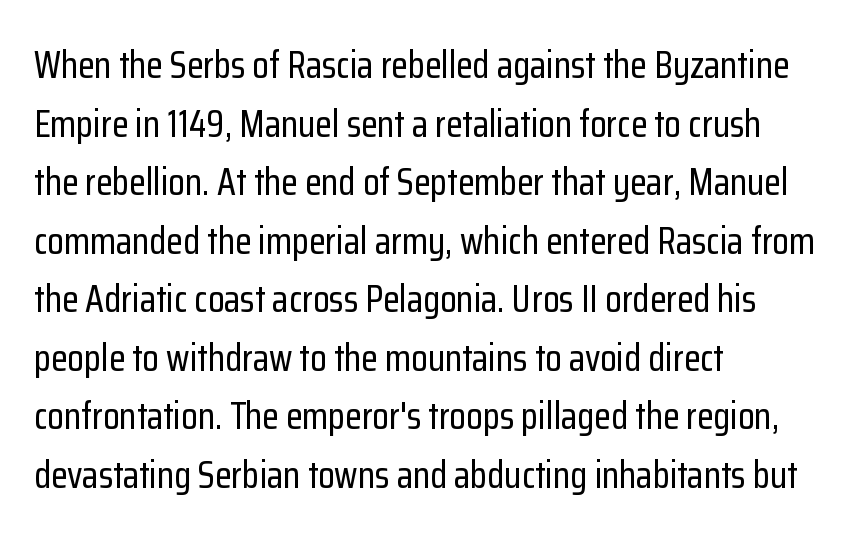
{"serif": "no", "italic": "no", "width": "condensed", "stroke_contrast": "low", "x_height": "medium", "monospaced": "no", "underline": "no", "align": "left", "line_spacing": "normal", "line_spacing_ratio": 1.54, "letter_spacing": "normal", "letter_spacing_em": 0.0, "glyph_px": 38}
